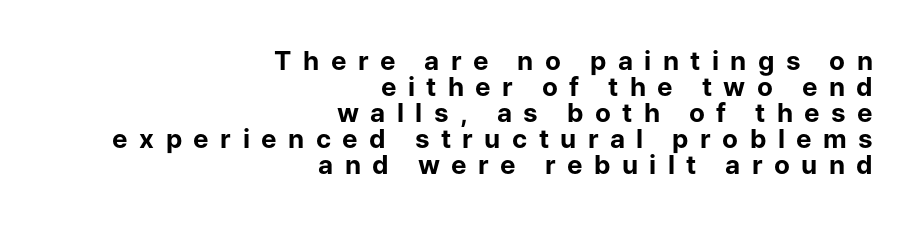
Q: Is the text bold? A: Yes.
Q: Is the text italic (slanted)? A: No, it is upright.
Q: Is the text underlined? A: No.
Q: How is the paragraph aligned? A: Right-aligned.
Q: Is the spacing between letters normal or unusually wide? A: Unusually wide.
Q: Is the spacing between lines tight, normal or loose? A: Tight.
